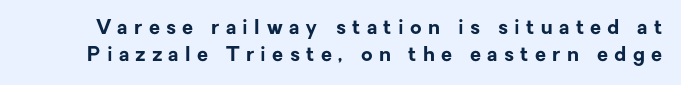
{"italic": "no", "bold": "yes", "underline": "no", "line_spacing": "normal", "line_spacing_ratio": 1.35, "letter_spacing": "wide", "letter_spacing_em": 0.32, "glyph_px": 20}
